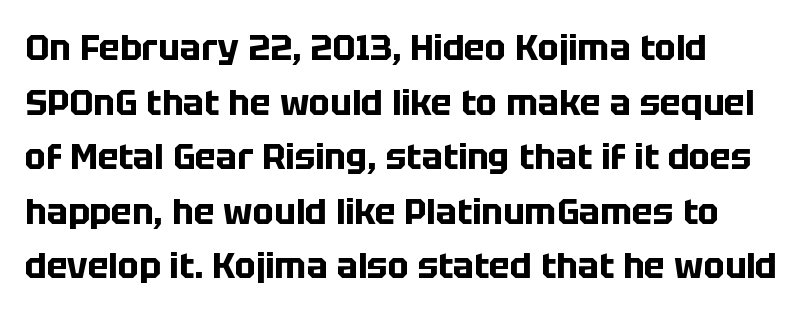
The image shows 35 px bold sans-serif type, upright; set normal line spacing (1.56x), normal letter spacing, not underlined; low stroke contrast and a large x-height.
